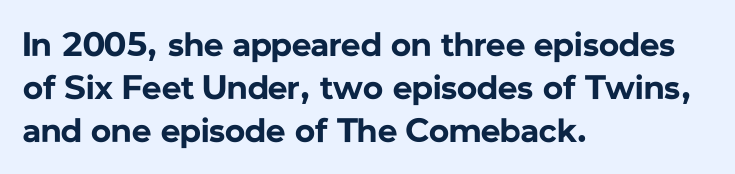
Every character sits straight up, as roman type does. Looks like regular typesetting: each glyph gets only the width it needs. Left-aligned paragraph, ragged on the right. Are there feet on the stems? There aren't — it's a sans. You'd pick this weight for a headline — it's a proper bold.
